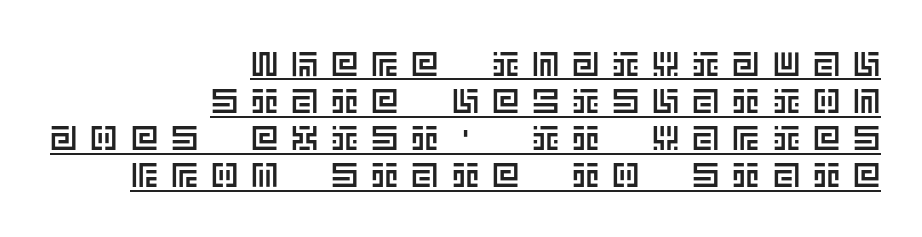
Loose tracking; the words dissolve into strings of separated letters. The lines are quadded right. Very little white space separates one row of letters from the next. Style check: upright. The typesetter has applied underlining to the passage shown.
